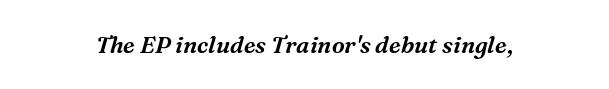
{"italic": "yes", "lean": "right", "slant_degrees": 16, "underline": "no", "letter_spacing": "normal", "letter_spacing_em": 0.0, "glyph_px": 23}
